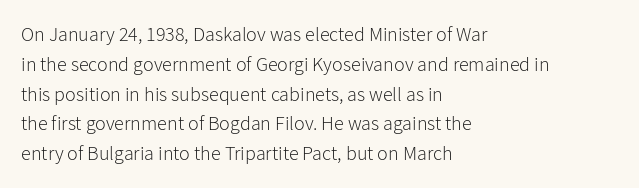
The image shows 20 px text type, upright; set left-aligned, normal line spacing (1.49x), normal letter spacing, not underlined.
